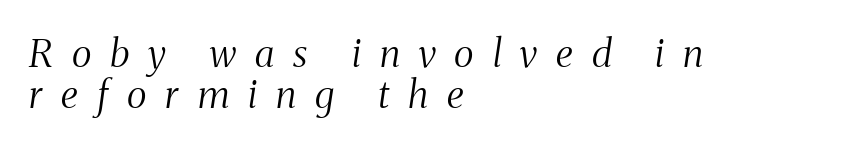
{"serif": "yes", "italic": "yes", "lean": "right", "slant_degrees": 8, "bold": "no", "weight": "light", "width": "condensed", "stroke_contrast": "medium", "x_height": "medium", "monospaced": "no", "underline": "no", "align": "left", "line_spacing": "tight", "line_spacing_ratio": 1.08, "letter_spacing": "wide", "letter_spacing_em": 0.5, "glyph_px": 38}
